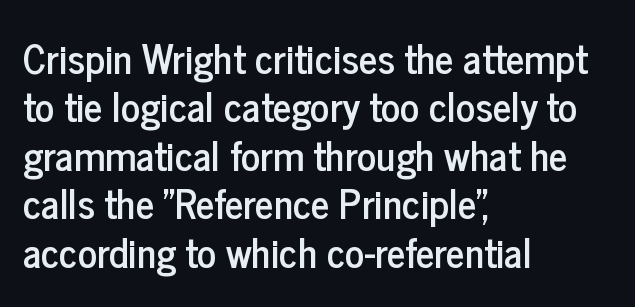
The image shows 40 px condensed sans-serif type, upright; set left-aligned, line spacing 1.21x, normal letter spacing, not underlined; low stroke contrast and a medium x-height.
